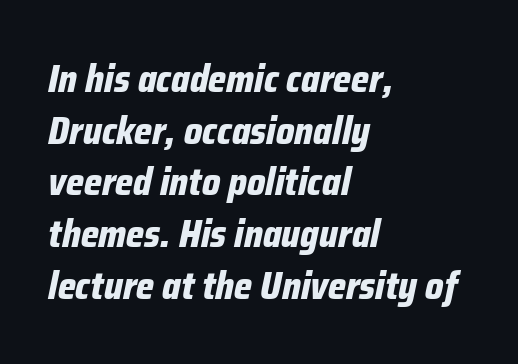
Q: Is the text bold? A: Yes.
Q: Is the text italic (slanted)? A: Yes, it leans right by about 12 degrees.
Q: Is the text underlined? A: No.
Q: How is the paragraph aligned? A: Left-aligned.
Q: Is the spacing between letters normal or unusually wide? A: Normal.
Q: Is the spacing between lines tight, normal or loose? A: Normal.
Q: Width (condensed, normal, or wide)? A: Condensed.
Q: Stroke contrast? A: Low.
Q: x-height? A: Medium.
Q: Monospaced? A: No.
